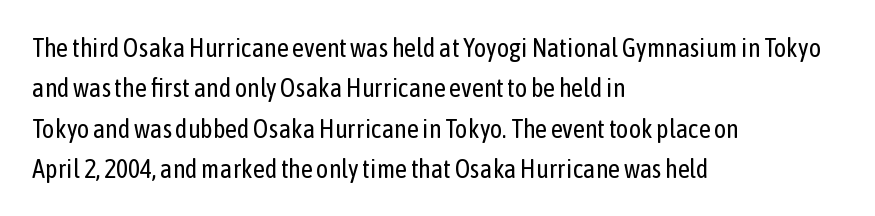
{"italic": "no", "bold": "no", "underline": "no", "align": "left", "line_spacing": "normal", "line_spacing_ratio": 1.55, "letter_spacing": "normal", "letter_spacing_em": 0.0, "glyph_px": 26}
